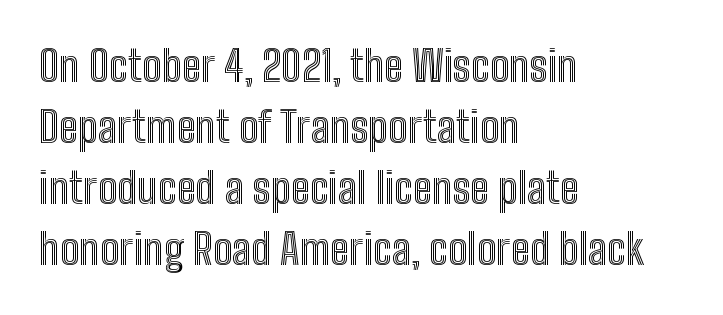
Q: Is the text italic (slanted)? A: No, it is upright.
Q: Is the text underlined? A: No.
Q: How is the paragraph aligned? A: Left-aligned.
Q: Is the spacing between letters normal or unusually wide? A: Normal.
Q: Is the spacing between lines tight, normal or loose? A: Normal.
Q: Width (condensed, normal, or wide)? A: Condensed.
Q: x-height? A: Medium.
Q: Monospaced? A: No.
